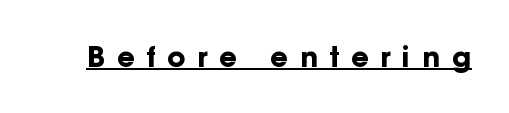
The image shows 28 px bold sans-serif type, upright; set unusually wide letter spacing (+0.42 em), underlined; low stroke contrast and a medium x-height.
